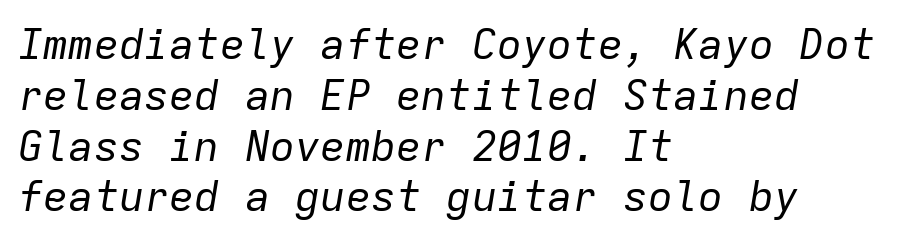
The image shows 42 px regular-weight type, italic (leaning right), monospaced; set left-aligned, line spacing 1.21x, normal letter spacing, not underlined; low stroke contrast and a medium x-height.
